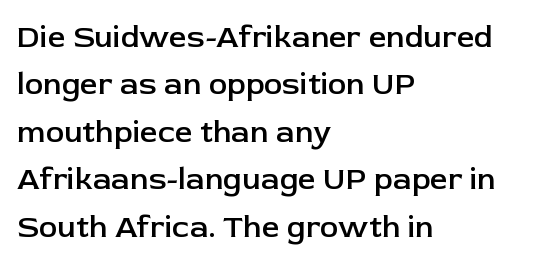
{"serif": "no", "italic": "no", "bold": "semi", "weight": "semibold", "width": "normal", "stroke_contrast": "low", "x_height": "medium", "monospaced": "no", "underline": "no", "align": "left", "line_spacing": "normal", "line_spacing_ratio": 1.53, "letter_spacing": "normal", "letter_spacing_em": 0.0, "glyph_px": 31}
